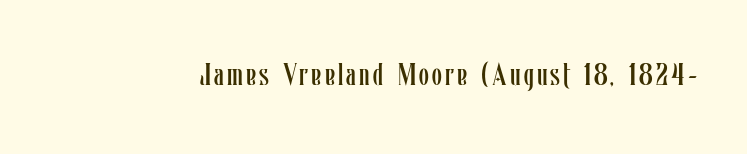
The letters look calm and open, with moderate or lighter stems. This sample has the flowing, uneven cadence of proportional lettering. Glance below the letters and you will spot only blank space. This sample uses an upright cut, with every glyph sitting square on the baseline.
